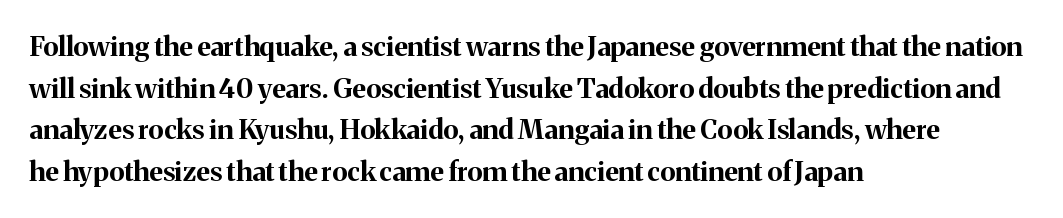
The image shows 27 px bold type, upright; set left-aligned, normal line spacing (1.54x), normal letter spacing, not underlined.
